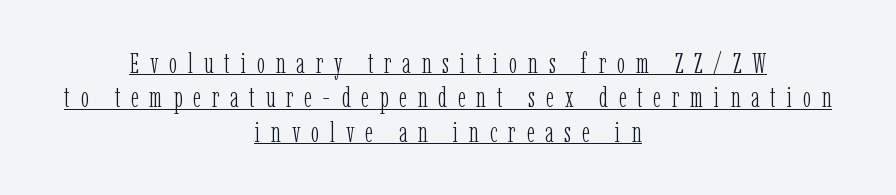
Q: Is the text bold? A: No.
Q: Is the text italic (slanted)? A: No, it is upright.
Q: Is the typeface a serif or a sans-serif typeface? A: Serif.
Q: Is the text underlined? A: Yes.
Q: How is the paragraph aligned? A: Centered.
Q: Is the spacing between letters normal or unusually wide? A: Unusually wide.
Q: Width (condensed, normal, or wide)? A: Condensed.
Q: Stroke contrast? A: Low.
Q: x-height? A: Medium.
Q: Monospaced? A: No.
